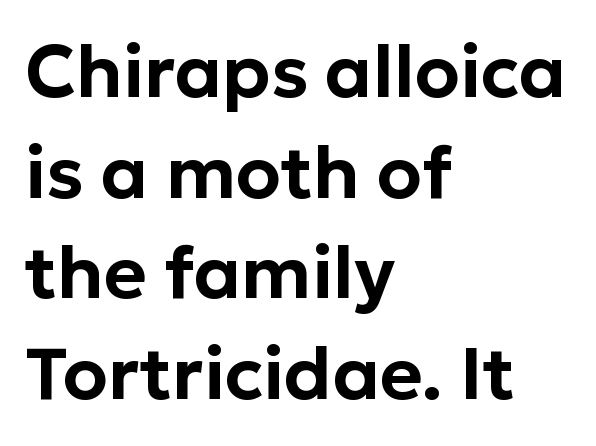
Alignment: flush left. Think of a printed novel: that variable character pitch is what you see here. Grotesque or geometric, the face here clearly has no serifs. Anything drawn beneath the words? Only blank space.
